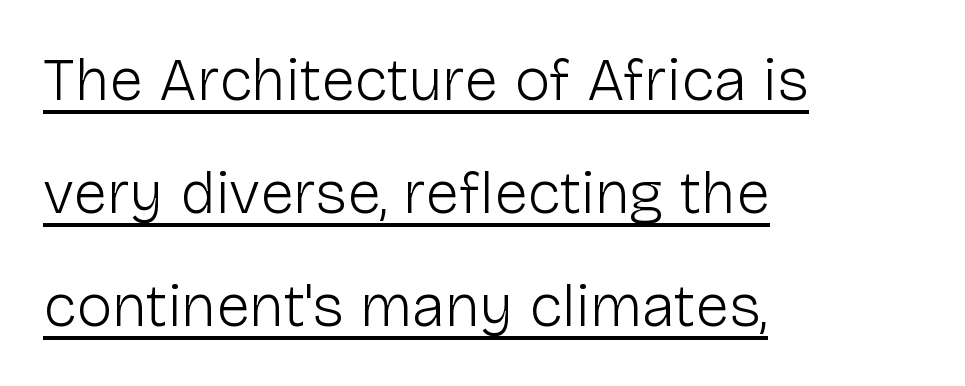
The image shows 61 px light sans-serif type, upright; set left-aligned, line spacing 1.85x, normal letter spacing, underlined; low stroke contrast and a medium x-height.
